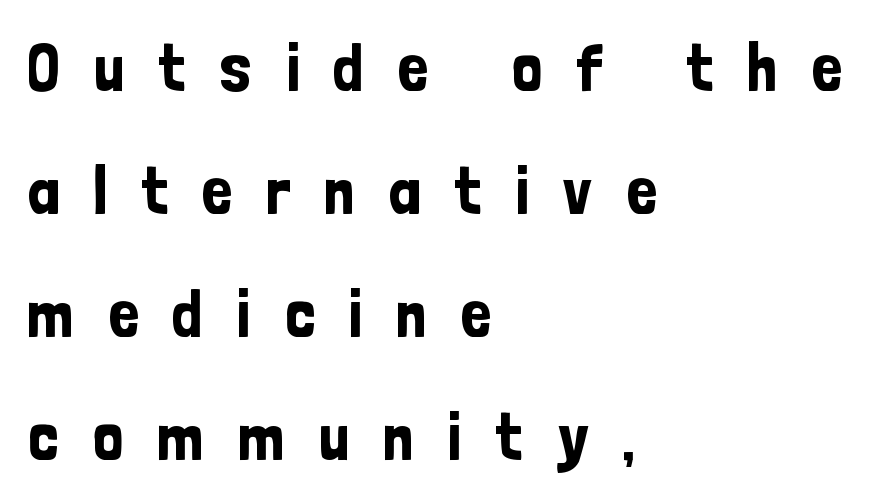
The image shows 68 px condensed sans-serif type, upright; set left-aligned, line spacing 1.81x, unusually wide letter spacing (+0.49 em), not underlined; low stroke contrast and a medium x-height.
